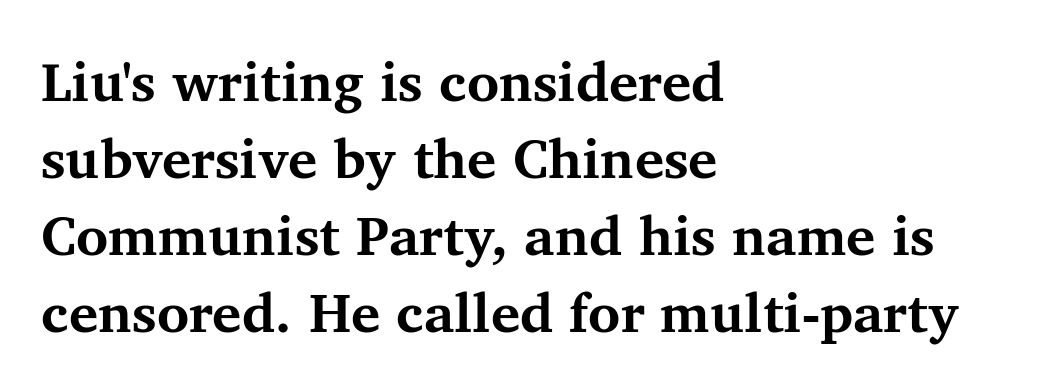
Q: Is the text bold? A: Yes.
Q: Is the text italic (slanted)? A: No, it is upright.
Q: Is the typeface a serif or a sans-serif typeface? A: Serif.
Q: Is the text underlined? A: No.
Q: How is the paragraph aligned? A: Left-aligned.
Q: Is the spacing between letters normal or unusually wide? A: Normal.
Q: Is the spacing between lines tight, normal or loose? A: Normal.
Q: Width (condensed, normal, or wide)? A: Normal.
Q: Stroke contrast? A: Medium.
Q: x-height? A: Medium.
Q: Monospaced? A: No.
